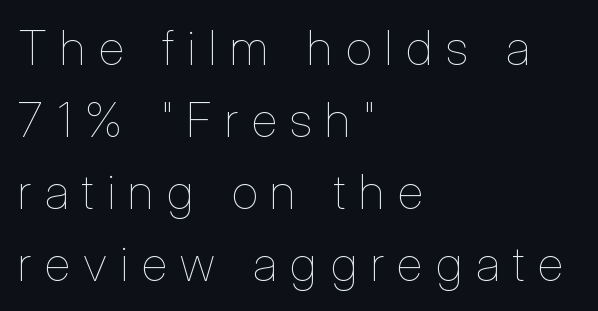
Q: Is the text bold? A: No.
Q: Is the text italic (slanted)? A: No, it is upright.
Q: Is the text underlined? A: No.
Q: How is the paragraph aligned? A: Left-aligned.
Q: Is the spacing between letters normal or unusually wide? A: Unusually wide.
Q: Is the spacing between lines tight, normal or loose? A: Normal.
Q: Width (condensed, normal, or wide)? A: Condensed.
Q: Stroke contrast? A: Low.
Q: x-height? A: Medium.
Q: Monospaced? A: No.
